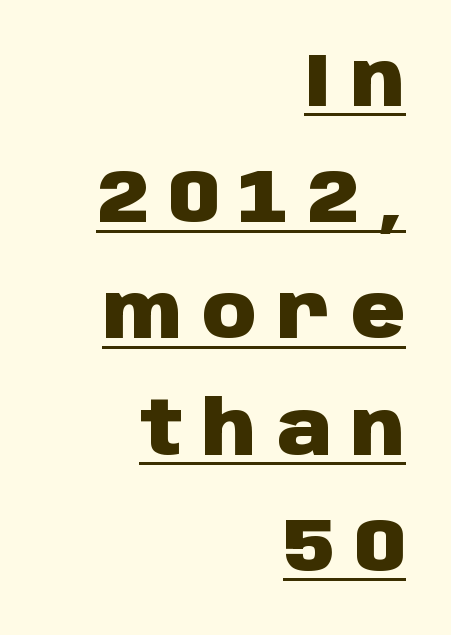
Q: Is the text bold? A: Yes.
Q: Is the text italic (slanted)? A: No, it is upright.
Q: Is the typeface a serif or a sans-serif typeface? A: Sans-serif.
Q: Is the text underlined? A: Yes.
Q: How is the paragraph aligned? A: Right-aligned.
Q: Is the spacing between letters normal or unusually wide? A: Unusually wide.
Q: Is the spacing between lines tight, normal or loose? A: Normal.
Q: Width (condensed, normal, or wide)? A: Normal.
Q: Stroke contrast? A: Low.
Q: x-height? A: Large.
Q: Monospaced? A: No.
